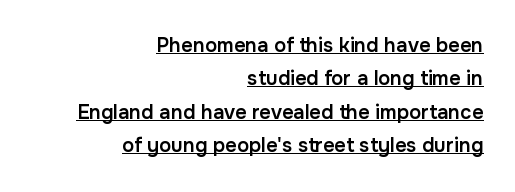
Q: Is the text bold? A: Semi-bold.
Q: Is the text italic (slanted)? A: No, it is upright.
Q: Is the text underlined? A: Yes.
Q: How is the paragraph aligned? A: Right-aligned.
Q: Is the spacing between letters normal or unusually wide? A: Normal.
Q: Is the spacing between lines tight, normal or loose? A: Normal.
